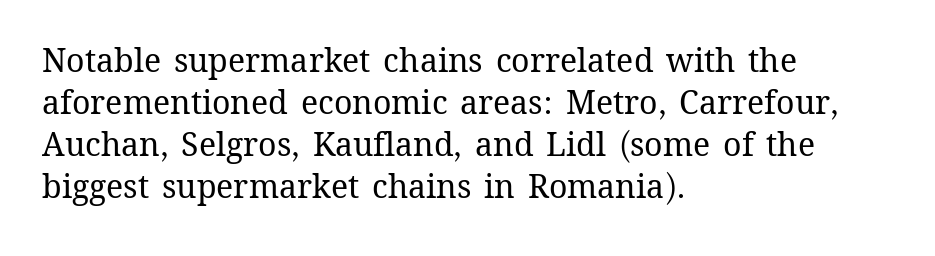
Q: Is the text bold? A: No.
Q: Is the text italic (slanted)? A: No, it is upright.
Q: Is the text underlined? A: No.
Q: How is the paragraph aligned? A: Left-aligned.
Q: Is the spacing between letters normal or unusually wide? A: Normal.
Q: Is the spacing between lines tight, normal or loose? A: Normal.
Q: Width (condensed, normal, or wide)? A: Normal.
Q: Stroke contrast? A: Medium.
Q: x-height? A: Medium.
Q: Monospaced? A: No.
